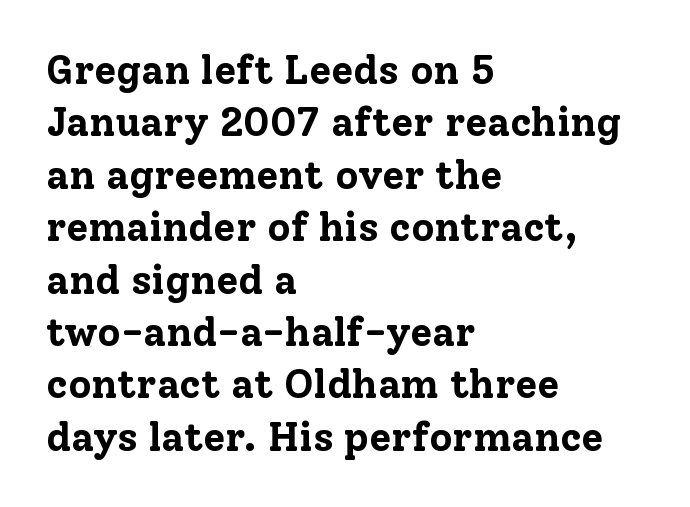
Q: Is the text bold? A: Yes.
Q: Is the text italic (slanted)? A: No, it is upright.
Q: Is the typeface a serif or a sans-serif typeface? A: Serif.
Q: Is the text underlined? A: No.
Q: How is the paragraph aligned? A: Left-aligned.
Q: Is the spacing between letters normal or unusually wide? A: Normal.
Q: Is the spacing between lines tight, normal or loose? A: Normal.
Q: Width (condensed, normal, or wide)? A: Normal.
Q: Stroke contrast? A: Low.
Q: x-height? A: Medium.
Q: Monospaced? A: No.
